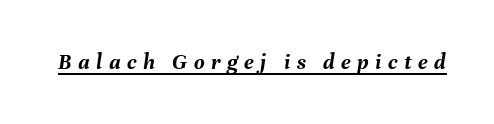
Q: Is the text bold? A: Yes.
Q: Is the text italic (slanted)? A: Yes, it leans right by about 8 degrees.
Q: Is the text underlined? A: Yes.
Q: Is the spacing between letters normal or unusually wide? A: Unusually wide.
